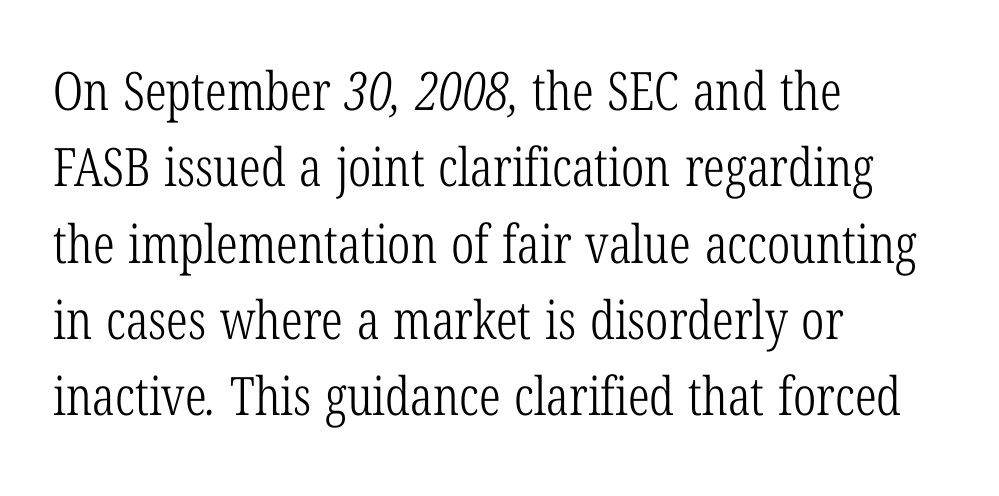
{"serif": "yes", "bold": "no", "weight": "light", "width": "condensed", "stroke_contrast": "low", "x_height": "medium", "monospaced": "no", "underline": "no", "align": "left", "line_spacing": "normal", "line_spacing_ratio": 1.44, "letter_spacing": "normal", "letter_spacing_em": 0.0, "glyph_px": 53}
